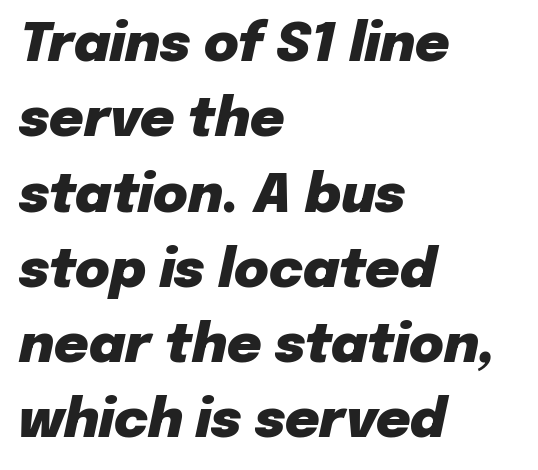
The image shows 53 px heavy type, italic (leaning right); set left-aligned, normal line spacing (1.42x), normal letter spacing, not underlined; low stroke contrast and a medium x-height.
